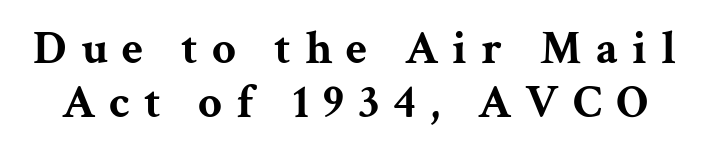
Q: Is the text bold? A: Yes.
Q: Is the text italic (slanted)? A: No, it is upright.
Q: Is the typeface a serif or a sans-serif typeface? A: Serif.
Q: Is the text underlined? A: No.
Q: Is the spacing between letters normal or unusually wide? A: Unusually wide.
Q: Is the spacing between lines tight, normal or loose? A: Tight.
Q: Width (condensed, normal, or wide)? A: Wide.
Q: Stroke contrast? A: Medium.
Q: x-height? A: Medium.
Q: Monospaced? A: No.
